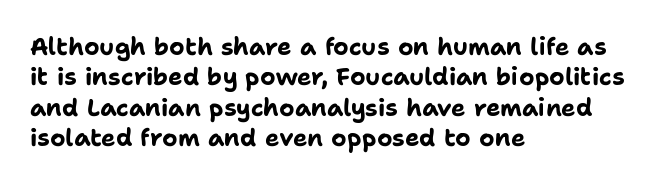
The glyphs are unaccompanied by any horizontal stroke below them. The leading is moderate, giving the passage an even texture. Left-aligned paragraph, ragged on the right. A full-strength bold gives these letters their thick strokes. This sample uses an upright cut, with every glyph sitting square on the baseline.
